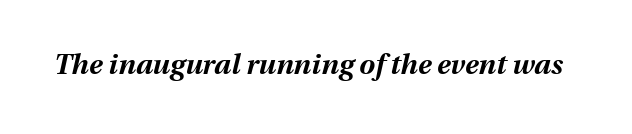
The image shows 28 px bold type, italic (leaning right); set normal letter spacing, not underlined; medium stroke contrast and a medium x-height.
